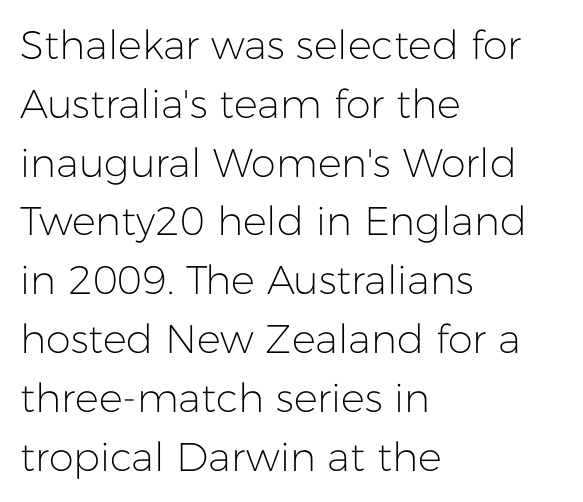
{"serif": "no", "italic": "no", "bold": "no", "weight": "light", "width": "normal", "stroke_contrast": "low", "x_height": "medium", "monospaced": "no", "underline": "no", "align": "left", "line_spacing": "normal", "line_spacing_ratio": 1.47, "letter_spacing": "normal", "letter_spacing_em": 0.0, "glyph_px": 40}
